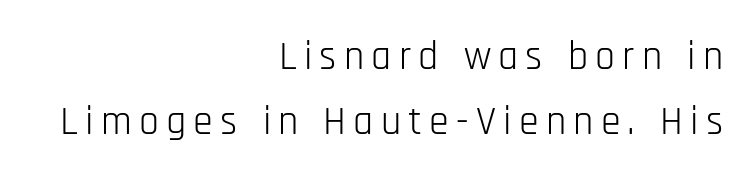
{"serif": "no", "italic": "no", "bold": "no", "weight": "light", "width": "condensed", "stroke_contrast": "low", "x_height": "large", "monospaced": "no", "underline": "no", "align": "right", "line_spacing": "normal", "line_spacing_ratio": 1.62, "glyph_px": 40}
